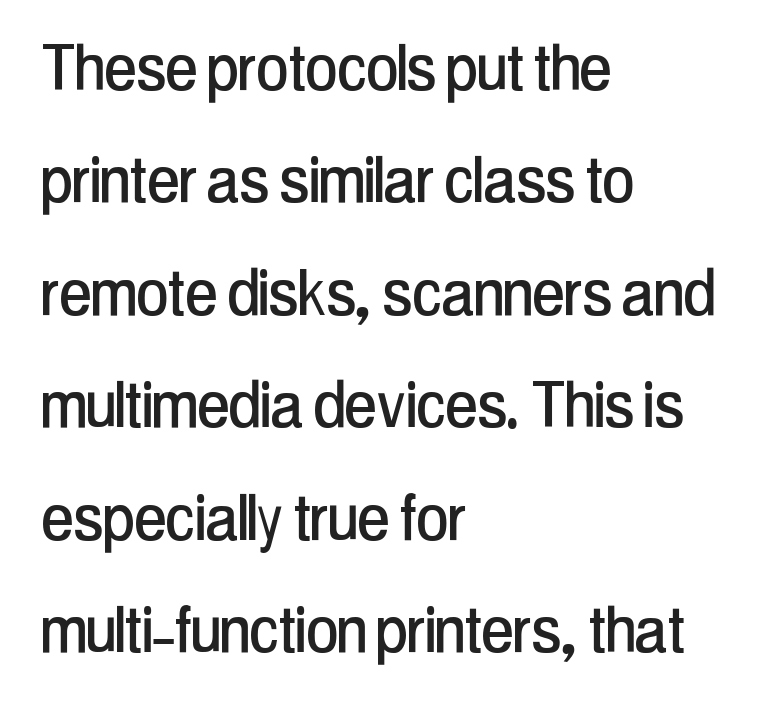
{"serif": "no", "italic": "no", "width": "condensed", "stroke_contrast": "low", "x_height": "medium", "monospaced": "no", "underline": "no", "align": "left", "line_spacing": "normal", "line_spacing_ratio": 1.46, "letter_spacing": "normal", "letter_spacing_em": 0.0, "glyph_px": 77}
